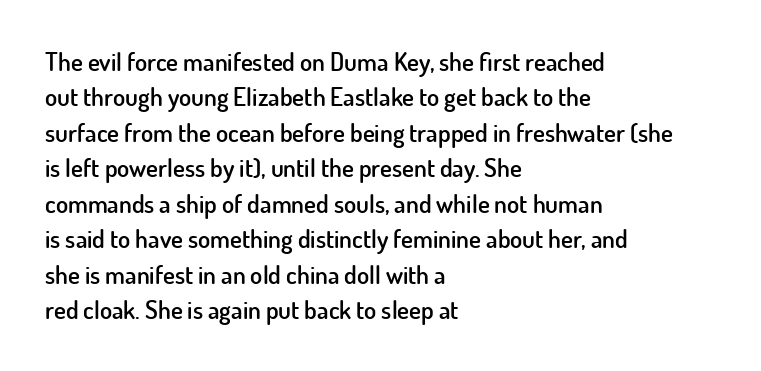
{"italic": "no", "bold": "semi", "underline": "no", "align": "left", "line_spacing": "normal", "line_spacing_ratio": 1.42, "letter_spacing": "normal", "letter_spacing_em": 0.0, "glyph_px": 25}
